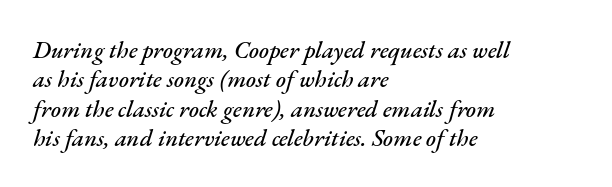
{"italic": "yes", "lean": "right", "slant_degrees": 17, "underline": "no", "align": "left", "line_spacing_ratio": 1.22, "letter_spacing": "normal", "letter_spacing_em": 0.0, "glyph_px": 24}
